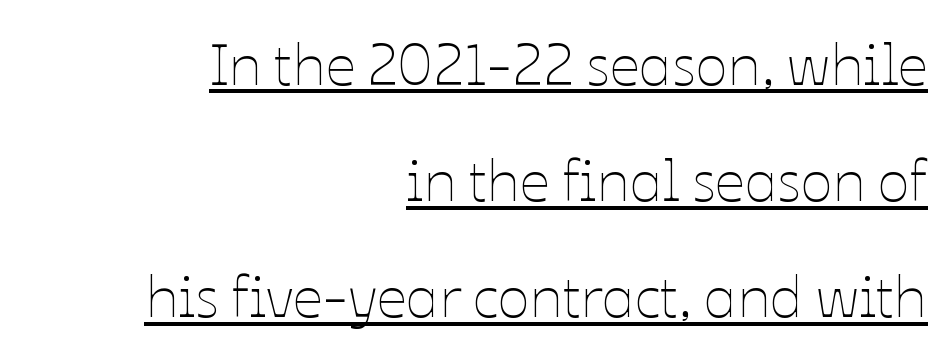
{"italic": "no", "bold": "no", "weight": "thin", "width": "normal", "stroke_contrast": "low", "x_height": "medium", "monospaced": "no", "underline": "yes", "align": "right", "line_spacing": "loose", "line_spacing_ratio": 1.97, "letter_spacing": "normal", "letter_spacing_em": 0.0, "glyph_px": 59}
